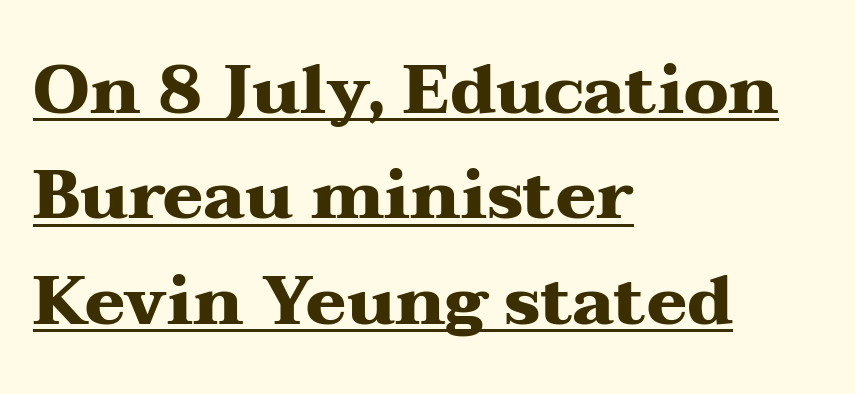
I'd describe the lettering as bold — thick and assertive. Line starts are locked; line ends wander. Underlining? Definitely there. The specimen reads as upright at a glance.
